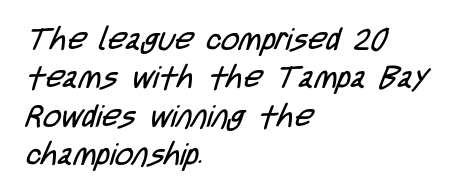
Q: Is the text bold? A: No.
Q: Is the typeface a serif or a sans-serif typeface? A: Sans-serif.
Q: Is the text underlined? A: No.
Q: How is the paragraph aligned? A: Left-aligned.
Q: Is the spacing between letters normal or unusually wide? A: Normal.
Q: Width (condensed, normal, or wide)? A: Condensed.
Q: Stroke contrast? A: Low.
Q: x-height? A: Large.
Q: Monospaced? A: No.
